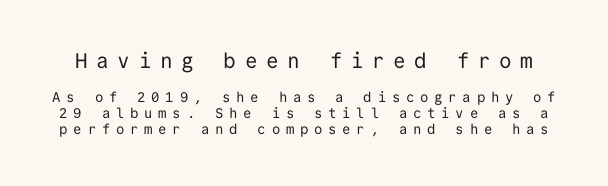
Q: Is the text bold? A: No.
Q: Is the text italic (slanted)? A: No, it is upright.
Q: Is the text underlined? A: No.
Q: Is the spacing between letters normal or unusually wide? A: Unusually wide.
Q: Is the spacing between lines tight, normal or loose? A: Tight.
Q: Which block of text is set in a larger size, the first (top) or the second (bottom)? A: The first (top) one.
